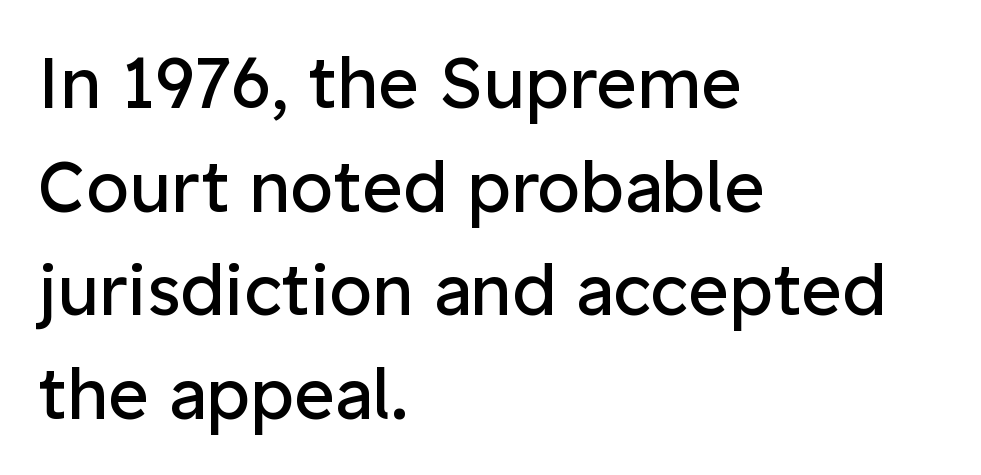
Q: Is the text bold? A: No.
Q: Is the text italic (slanted)? A: No, it is upright.
Q: Is the typeface a serif or a sans-serif typeface? A: Sans-serif.
Q: Is the text underlined? A: No.
Q: How is the paragraph aligned? A: Left-aligned.
Q: Is the spacing between letters normal or unusually wide? A: Normal.
Q: Is the spacing between lines tight, normal or loose? A: Normal.
Q: Width (condensed, normal, or wide)? A: Normal.
Q: Stroke contrast? A: Low.
Q: x-height? A: Medium.
Q: Monospaced? A: No.
